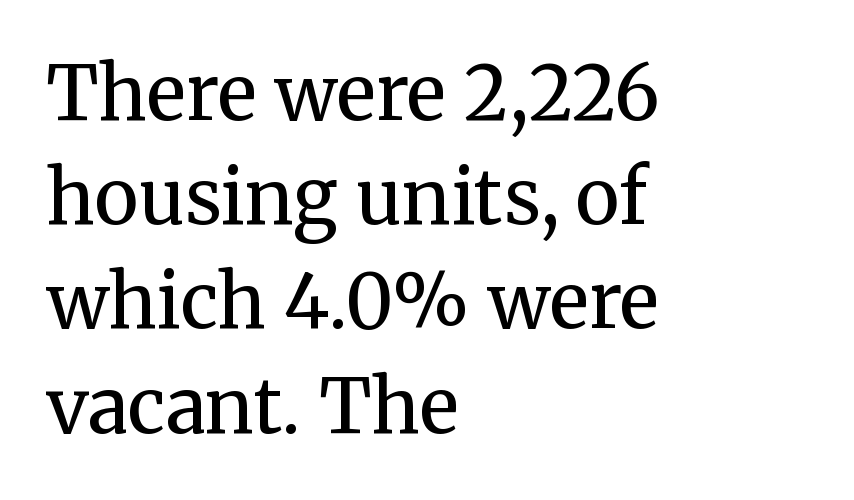
{"serif": "yes", "italic": "no", "bold": "no", "weight": "regular", "width": "normal", "stroke_contrast": "medium", "x_height": "medium", "monospaced": "no", "underline": "no", "align": "left", "line_spacing": "normal", "line_spacing_ratio": 1.39, "letter_spacing": "normal", "letter_spacing_em": 0.0, "glyph_px": 75}
